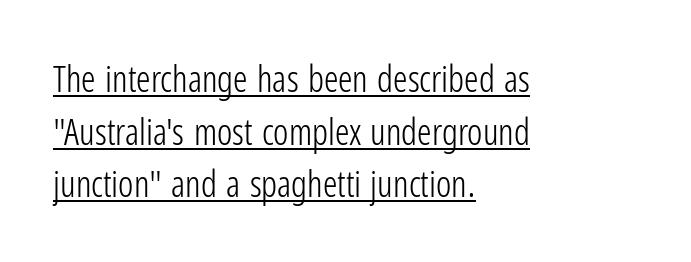
{"serif": "no", "italic": "no", "bold": "no", "weight": "light", "width": "condensed", "stroke_contrast": "low", "x_height": "medium", "monospaced": "no", "underline": "yes", "align": "left", "line_spacing": "normal", "line_spacing_ratio": 1.46, "letter_spacing": "normal", "letter_spacing_em": 0.0, "glyph_px": 36}
